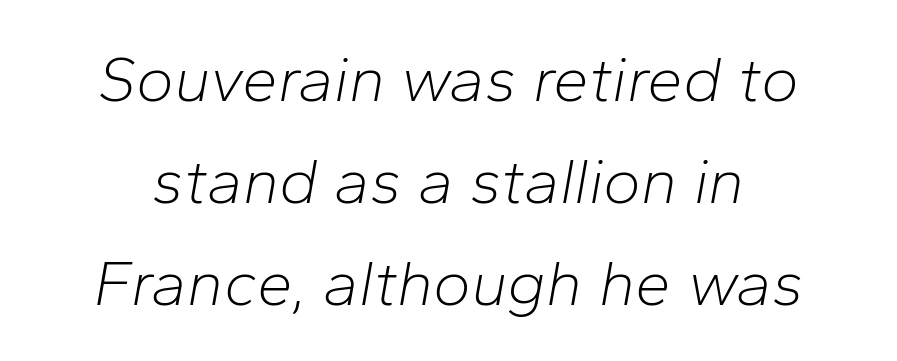
Each new line begins a customary step beneath the previous one. The font sits on the lighter half of the weight spectrum, regular included. Each letter keeps its own natural width here, so spacing adapts to shape. Only glyphs here, with clear space below each row. Quick note: italic.
